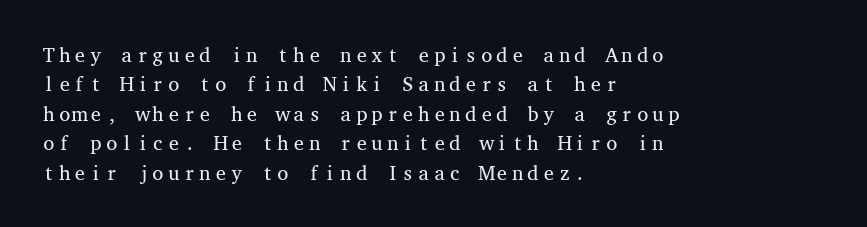
{"italic": "no", "bold": "no", "underline": "no", "align": "left", "line_spacing": "normal", "line_spacing_ratio": 1.47, "letter_spacing": "normal", "letter_spacing_em": 0.0, "glyph_px": 20}
